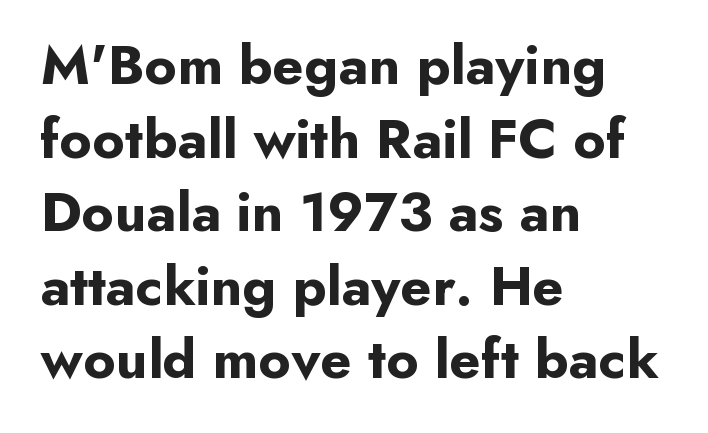
Q: Is the text bold? A: Yes.
Q: Is the text italic (slanted)? A: No, it is upright.
Q: Is the typeface a serif or a sans-serif typeface? A: Sans-serif.
Q: Is the text underlined? A: No.
Q: How is the paragraph aligned? A: Left-aligned.
Q: Is the spacing between letters normal or unusually wide? A: Normal.
Q: Is the spacing between lines tight, normal or loose? A: Normal.
Q: Width (condensed, normal, or wide)? A: Normal.
Q: Stroke contrast? A: Low.
Q: x-height? A: Small.
Q: Monospaced? A: No.
